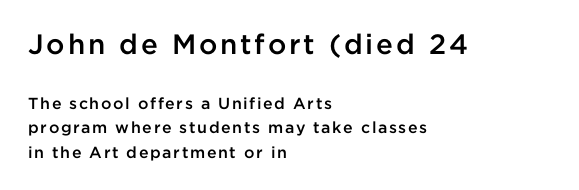
{"serif": "no", "italic": "no", "bold": "semi", "weight": "semibold", "width": "normal", "stroke_contrast": "low", "x_height": "medium", "monospaced": "no", "underline": "no", "align": "left", "line_spacing": "normal", "line_spacing_ratio": 1.54, "larger_block": "first", "size_ratio": 1.75, "glyph_px": 28}
